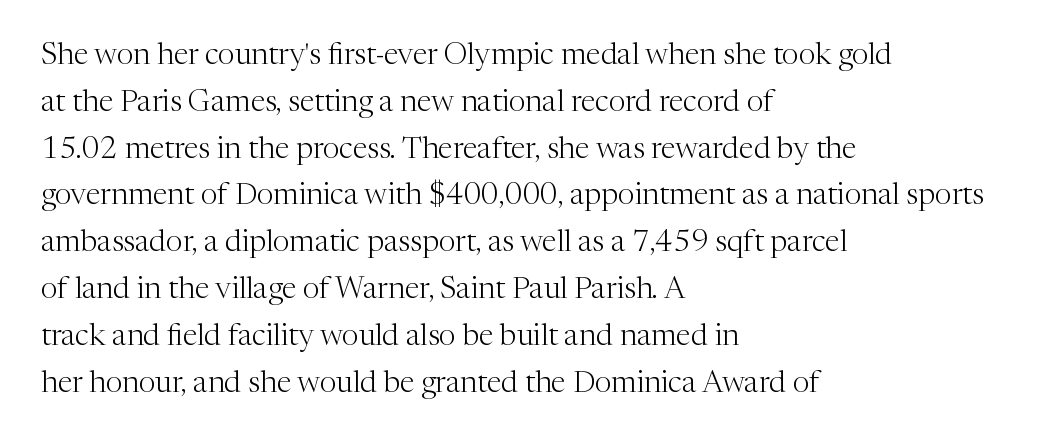
Q: Is the text bold? A: No.
Q: Is the text italic (slanted)? A: No, it is upright.
Q: Is the typeface a serif or a sans-serif typeface? A: Serif.
Q: Is the text underlined? A: No.
Q: How is the paragraph aligned? A: Left-aligned.
Q: Is the spacing between letters normal or unusually wide? A: Normal.
Q: Is the spacing between lines tight, normal or loose? A: Normal.
Q: Width (condensed, normal, or wide)? A: Normal.
Q: Stroke contrast? A: Medium.
Q: x-height? A: Medium.
Q: Monospaced? A: No.
